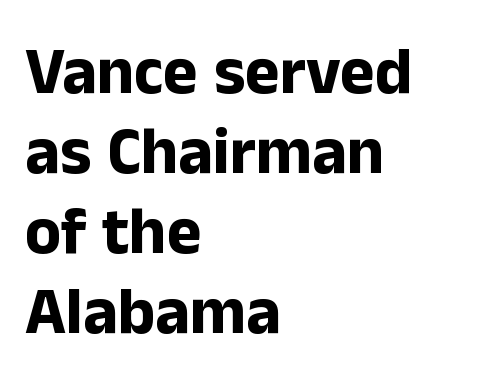
{"serif": "no", "italic": "no", "bold": "yes", "weight": "bold", "width": "normal", "stroke_contrast": "low", "x_height": "medium", "monospaced": "no", "underline": "no", "align": "left", "line_spacing_ratio": 1.21, "letter_spacing": "normal", "letter_spacing_em": 0.0, "glyph_px": 66}
